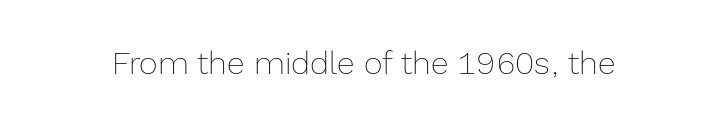
Q: Is the text bold? A: No.
Q: Is the text italic (slanted)? A: No, it is upright.
Q: Is the text underlined? A: No.
Q: Is the spacing between letters normal or unusually wide? A: Normal.
Q: Width (condensed, normal, or wide)? A: Normal.
Q: x-height? A: Medium.
Q: Monospaced? A: No.
